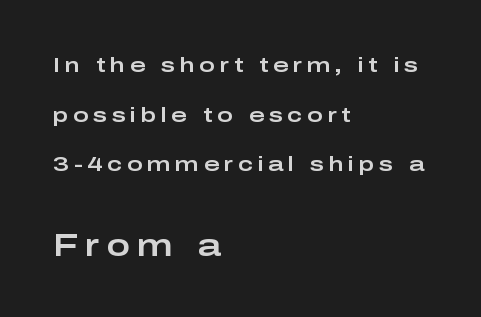
The image shows 32 px wide sans-serif type, upright; set left-aligned, loose line spacing (2.36x), unusually wide letter spacing (+0.22 em), not underlined; the second (bottom) block is 1.52x larger; low stroke contrast and a medium x-height.
